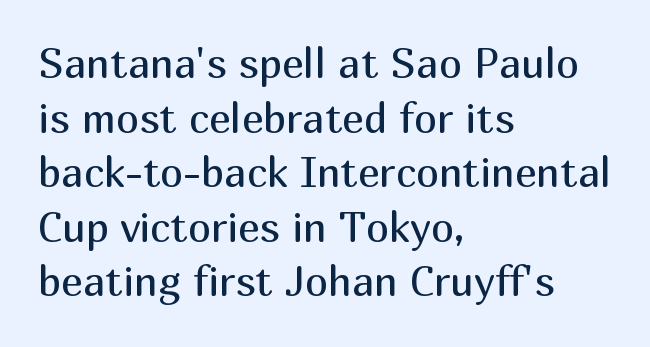
The image shows 41 px regular-weight sans-serif type, upright; set left-aligned, normal line spacing (1.33x), normal letter spacing, not underlined; medium stroke contrast and a medium x-height.
